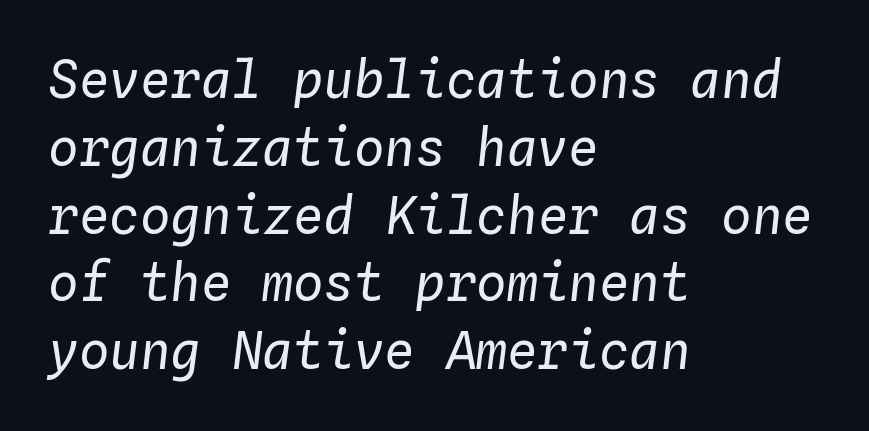
{"italic": "yes", "lean": "right", "slant_degrees": 4, "bold": "no", "weight": "regular", "width": "normal", "stroke_contrast": "low", "x_height": "medium", "monospaced": "yes", "underline": "no", "align": "left", "line_spacing": "normal", "line_spacing_ratio": 1.33, "letter_spacing": "normal", "letter_spacing_em": 0.0, "glyph_px": 51}
